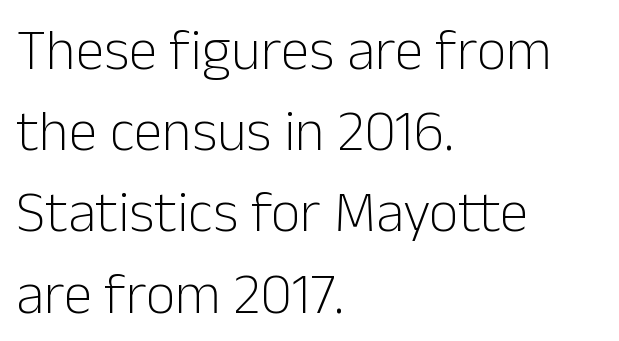
Q: Is the text bold? A: No.
Q: Is the text italic (slanted)? A: No, it is upright.
Q: Is the typeface a serif or a sans-serif typeface? A: Sans-serif.
Q: Is the text underlined? A: No.
Q: How is the paragraph aligned? A: Left-aligned.
Q: Is the spacing between letters normal or unusually wide? A: Normal.
Q: Is the spacing between lines tight, normal or loose? A: Normal.
Q: Width (condensed, normal, or wide)? A: Normal.
Q: Stroke contrast? A: Low.
Q: x-height? A: Medium.
Q: Monospaced? A: No.
